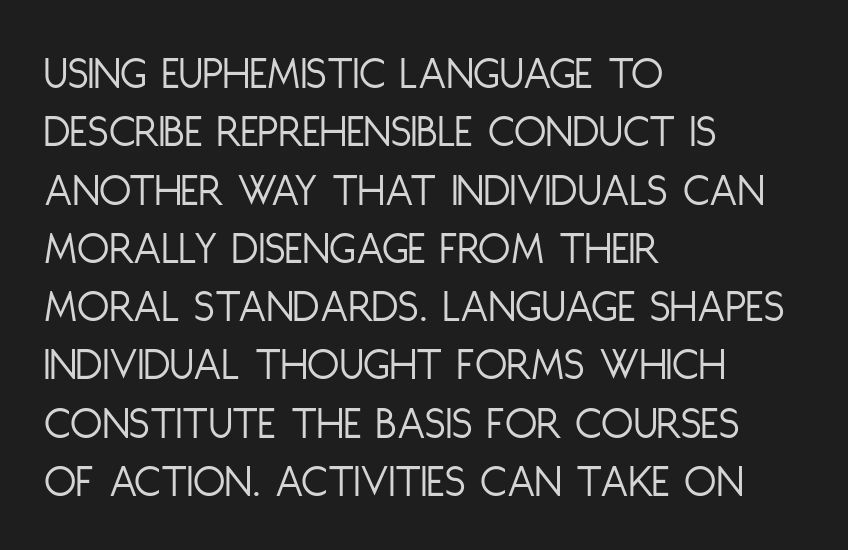
Glyph-to-glyph distance matches everyday printed text. The letters carry no serifs — their stems end cleanly without finishing strokes. Any mark beneath the type? The region is blank. These glyphs show unthickened strokes, regular width or finer. Each letter keeps its own natural width here, so spacing adapts to shape. The lettering stays uniformly vertical, giving the passage a roman look.
